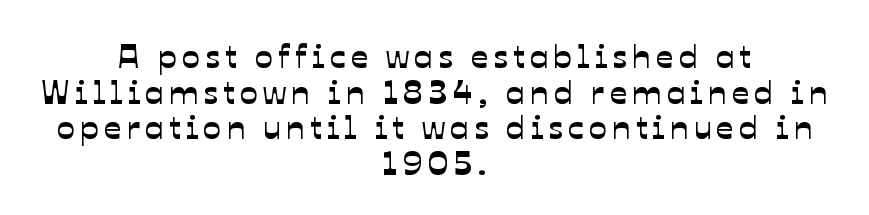
Note: no serifs on the glyphs. Teacher's note: observe the equal gaps on both sides — that is centered alignment. Note the varied advance widths — an 'i' is clearly narrower than an 'm'. Reading down the column, the eye jumps only a short way to each next line. Any mark beneath the type? The region is blank.
